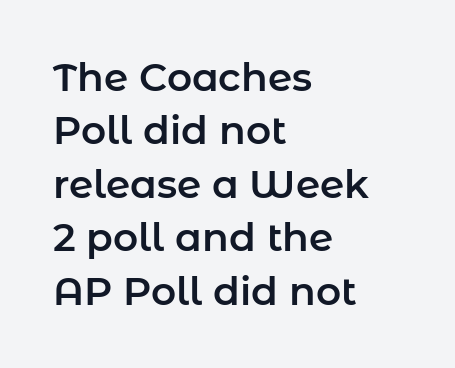
{"serif": "no", "italic": "no", "width": "normal", "stroke_contrast": "low", "x_height": "medium", "monospaced": "no", "underline": "no", "align": "left", "line_spacing": "normal", "line_spacing_ratio": 1.37, "letter_spacing": "normal", "letter_spacing_em": 0.0, "glyph_px": 39}
